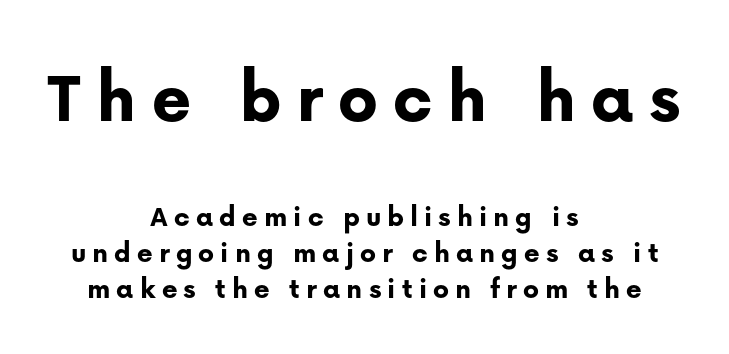
Q: Is the text bold? A: Yes.
Q: Is the text italic (slanted)? A: No, it is upright.
Q: Is the typeface a serif or a sans-serif typeface? A: Sans-serif.
Q: Is the text underlined? A: No.
Q: How is the paragraph aligned? A: Centered.
Q: Is the spacing between letters normal or unusually wide? A: Unusually wide.
Q: Which block of text is set in a larger size, the first (top) or the second (bottom)? A: The first (top) one.
Q: Width (condensed, normal, or wide)? A: Normal.
Q: Stroke contrast? A: Low.
Q: x-height? A: Medium.
Q: Monospaced? A: No.
